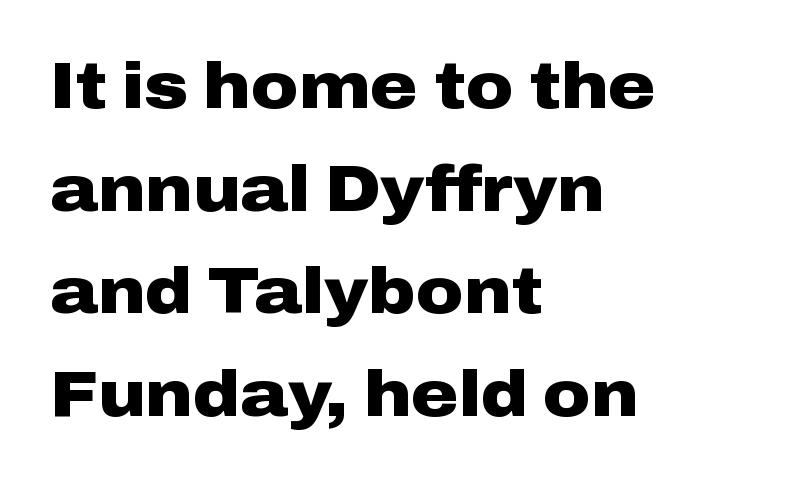
Looks like regular typesetting: each glyph gets only the width it needs. Words float on clear page, feet unadorned. Leftover space on each line is placed entirely after the last word. Nobody touched the tracking dial on this one. The passage shown is emphatically bold.
